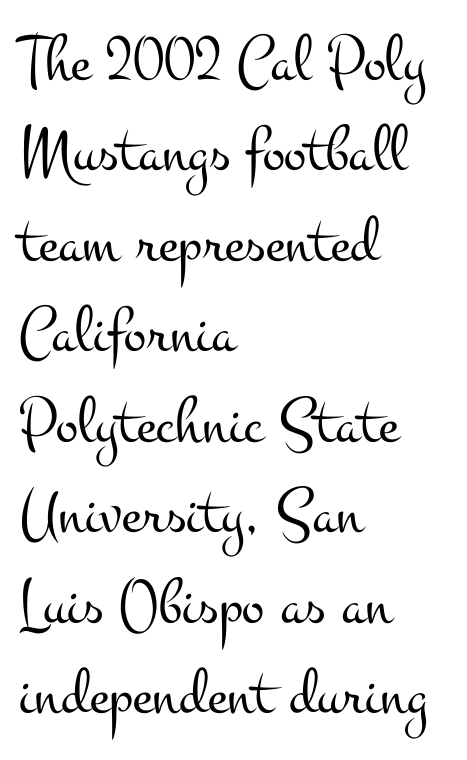
The image shows 67 px light, wide serif type; set left-aligned, normal line spacing (1.35x), normal letter spacing, not underlined; medium stroke contrast and a small x-height.
